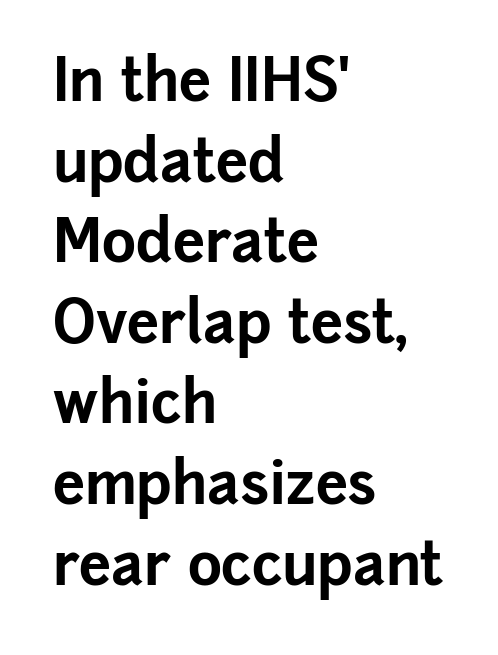
In terms of letterform style, serifs are entirely absent. Summary of vertical rhythm: regular, with standard interline spacing. Designer's note — italics off, roman on. Short note: letters normally spaced. Has an underline been added? It has not.
